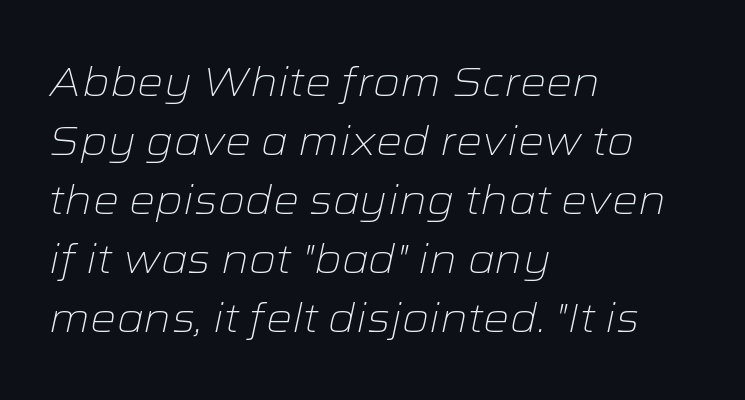
The image shows 41 px light, wide type, italic (leaning right); set left-aligned, normal line spacing (1.44x), normal letter spacing, not underlined; low stroke contrast and a medium x-height.
